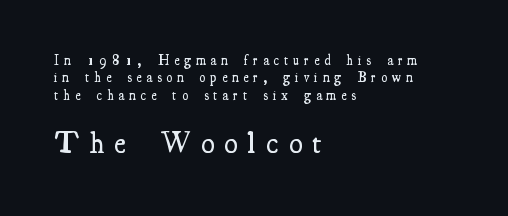
Whoever set this made the second block the dominant, larger element. A typesetter would label this face a serif. A bit beefed up — I'd call it semibold rather than bold. The tracking reads as deliberately expanded to a designer's eye. The letters stand straight up with perfectly vertical stems.
